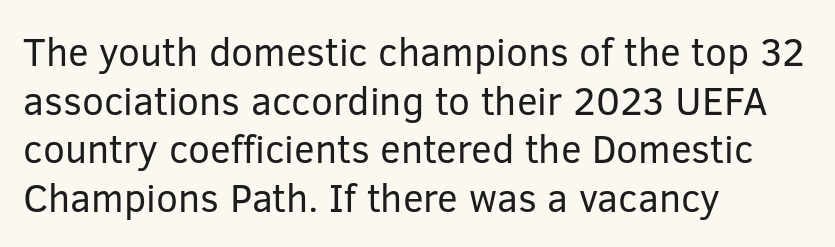
Q: Is the text bold? A: No.
Q: Is the text italic (slanted)? A: No, it is upright.
Q: Is the typeface a serif or a sans-serif typeface? A: Sans-serif.
Q: Is the text underlined? A: No.
Q: How is the paragraph aligned? A: Left-aligned.
Q: Is the spacing between letters normal or unusually wide? A: Normal.
Q: Is the spacing between lines tight, normal or loose? A: Normal.
Q: Width (condensed, normal, or wide)? A: Normal.
Q: Stroke contrast? A: Low.
Q: x-height? A: Medium.
Q: Monospaced? A: No.
